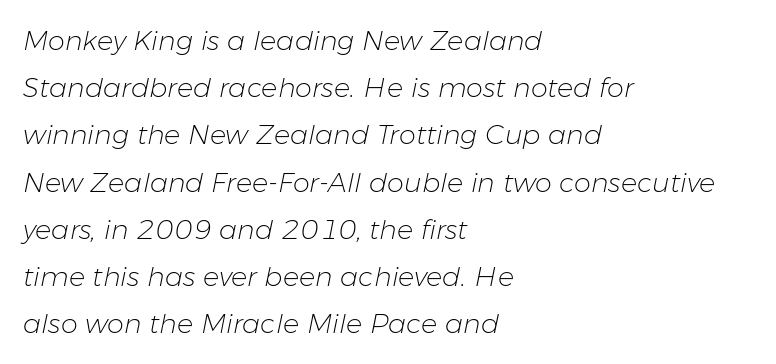
The zone under the glyphs is completely vacant. When letters slant like this, we call the style italic. Weight: regular or lighter. What stands out about the letter spacing? Nothing — it is the standard amount.
